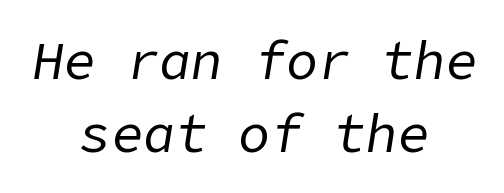
The letters sit at their default tracking, neither squeezed nor spread. Anything drawn beneath the words? Only blank space. Stroke thickness stays within the range of a standard reading face or lighter. The whitespace from short lines is split evenly between both sides. The face used here has a pronounced slope to its letters.
